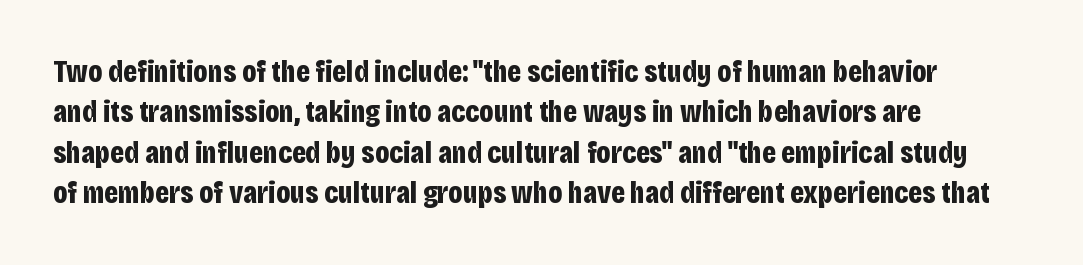
Q: Is the text bold? A: Yes.
Q: Is the text italic (slanted)? A: No, it is upright.
Q: Is the typeface a serif or a sans-serif typeface? A: Sans-serif.
Q: Is the text underlined? A: No.
Q: How is the paragraph aligned? A: Left-aligned.
Q: Is the spacing between letters normal or unusually wide? A: Normal.
Q: Is the spacing between lines tight, normal or loose? A: Normal.
Q: Width (condensed, normal, or wide)? A: Condensed.
Q: Stroke contrast? A: Low.
Q: x-height? A: Large.
Q: Monospaced? A: No.
